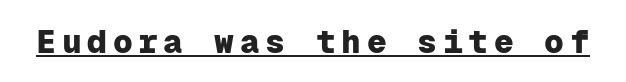
{"serif": "no", "italic": "no", "bold": "yes", "weight": "heavy", "width": "normal", "stroke_contrast": "low", "x_height": "medium", "monospaced": "yes", "underline": "yes", "glyph_px": 33}
